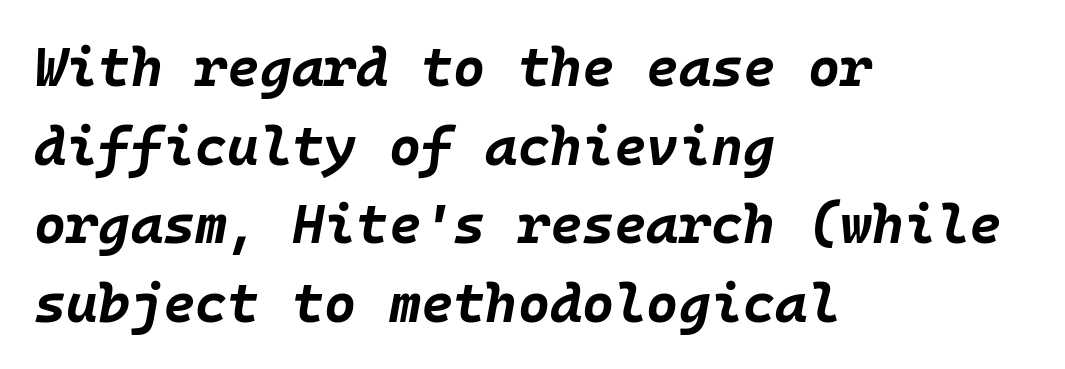
Think of a typewriter: that constant character pitch is what you see here. Short and long lines alike share a common starting point at left. No word sits above an underline. Characters follow at the spacing the type designer built in. The face used here has the dense, thick strokes of a bold. Would a proofreader flag this as italicized? Yes.
